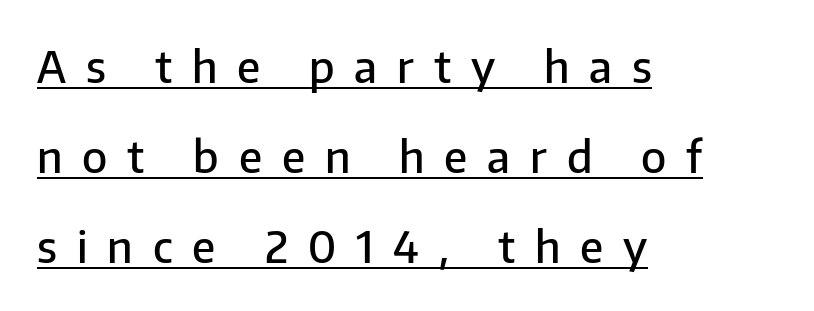
Q: Is the text bold? A: Semi-bold.
Q: Is the text italic (slanted)? A: No, it is upright.
Q: Is the typeface a serif or a sans-serif typeface? A: Sans-serif.
Q: Is the text underlined? A: Yes.
Q: How is the paragraph aligned? A: Left-aligned.
Q: Is the spacing between letters normal or unusually wide? A: Unusually wide.
Q: Is the spacing between lines tight, normal or loose? A: Loose.
Q: Width (condensed, normal, or wide)? A: Normal.
Q: Stroke contrast? A: Low.
Q: x-height? A: Medium.
Q: Monospaced? A: No.
